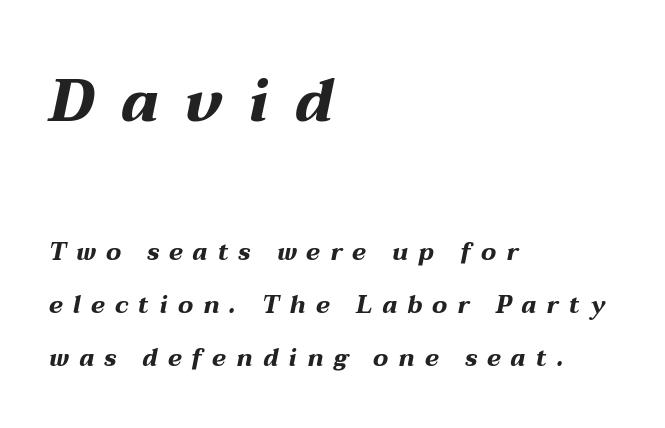
Casual observation: everything's shoved over to the left. Proportional: the letters do not fall into vertical columns. You could fit nearly another row in the gap between these rows. Compared with typical body copy, the letter spacing here is much looser.
